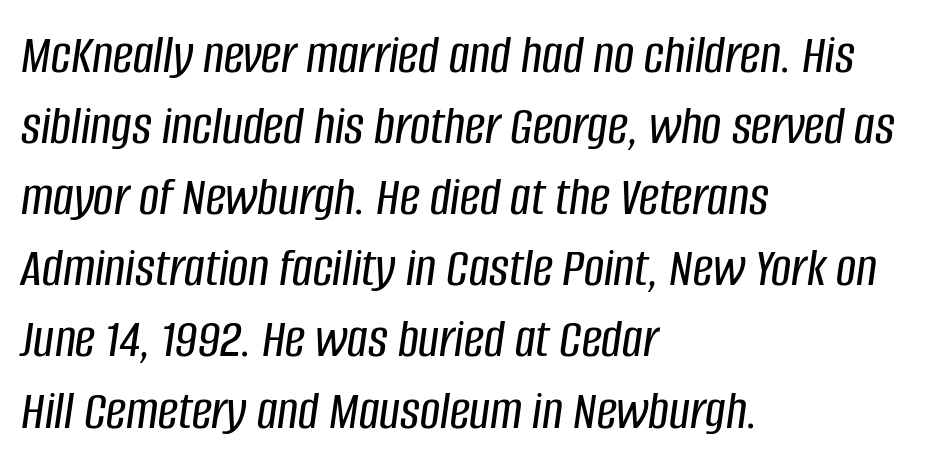
Rows of type keep a routine distance in the vertical direction. Slant detected: the letters are inclined. Where is the straight margin? On the left. Clear beneath every line of the passage. A typesetter would call this zero additional tracking.
